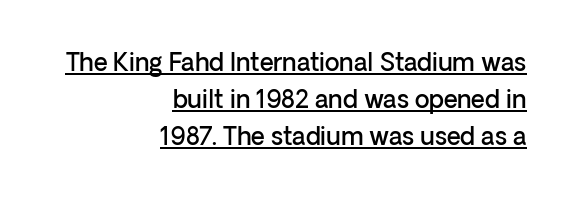
{"italic": "no", "bold": "semi", "underline": "yes", "align": "right", "line_spacing": "normal", "line_spacing_ratio": 1.55, "letter_spacing": "normal", "letter_spacing_em": 0.0, "glyph_px": 24}
